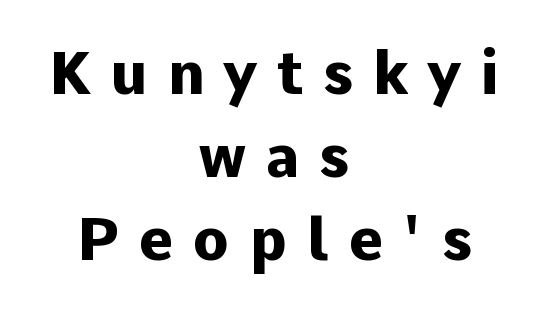
Varying glyph widths throughout — classic text-font behaviour. You'd pick this weight for a headline — it's a proper bold. The whitespace from short lines is split evenly between both sides. Does the leading feel generous? No, just average.
